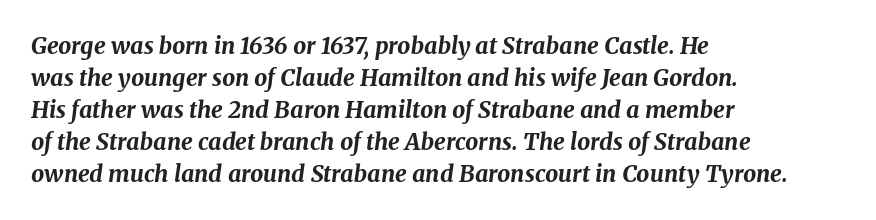
{"italic": "yes", "lean": "right", "slant_degrees": 8, "bold": "yes", "underline": "no", "align": "left", "line_spacing": "normal", "line_spacing_ratio": 1.39, "letter_spacing": "normal", "letter_spacing_em": 0.0, "glyph_px": 23}
